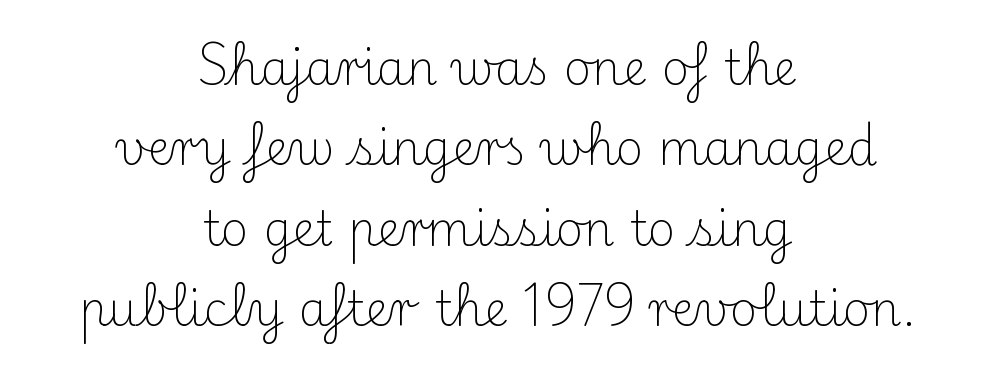
Q: Is the text bold? A: No.
Q: Is the text italic (slanted)? A: No, it is upright.
Q: Is the typeface a serif or a sans-serif typeface? A: Serif.
Q: Is the text underlined? A: No.
Q: How is the paragraph aligned? A: Centered.
Q: Is the spacing between letters normal or unusually wide? A: Normal.
Q: Width (condensed, normal, or wide)? A: Normal.
Q: Stroke contrast? A: Medium.
Q: x-height? A: Small.
Q: Monospaced? A: No.
